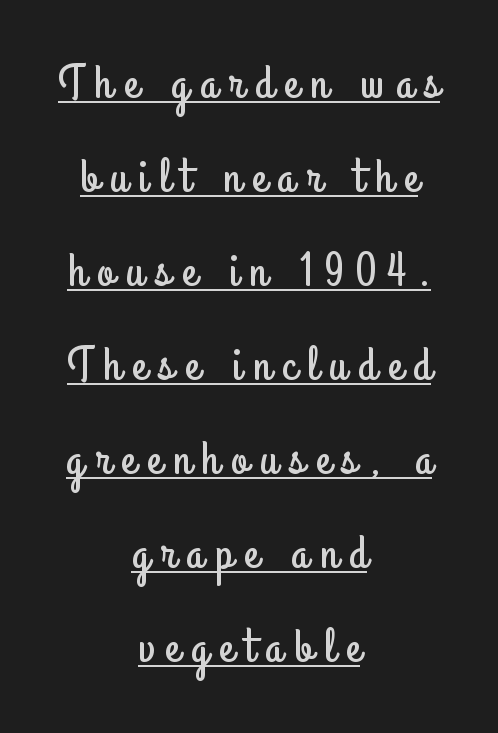
The image shows 48 px condensed sans-serif type; set centered, loose line spacing (1.96x), unusually wide letter spacing (+0.24 em), underlined; low stroke contrast and a small x-height.
